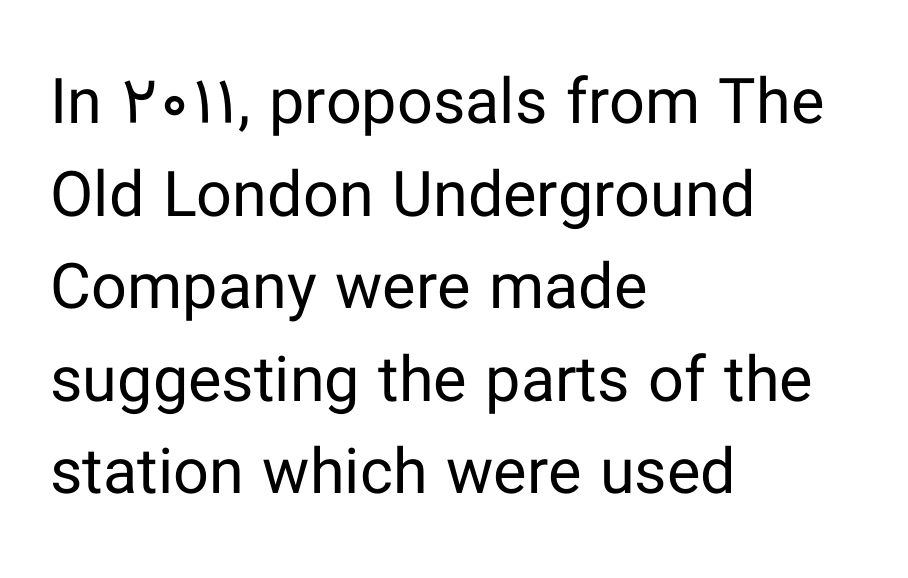
The horizontal fit of the characters is conventional and even. A classic flush-left, rag-right setting is used for this passage. Words float on clear page, feet unadorned. Ascenders rise straight up at ninety degrees.
